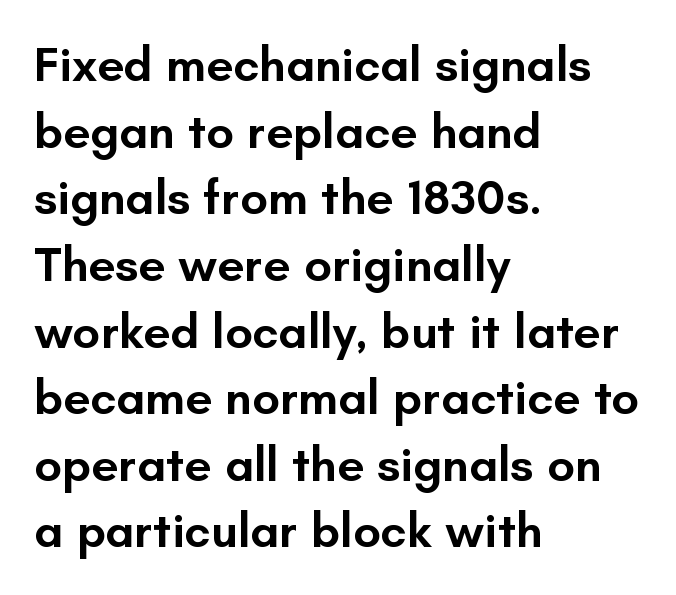
Q: Is the text bold? A: Semi-bold.
Q: Is the text italic (slanted)? A: No, it is upright.
Q: Is the typeface a serif or a sans-serif typeface? A: Sans-serif.
Q: Is the text underlined? A: No.
Q: How is the paragraph aligned? A: Left-aligned.
Q: Is the spacing between letters normal or unusually wide? A: Normal.
Q: Is the spacing between lines tight, normal or loose? A: Normal.
Q: Width (condensed, normal, or wide)? A: Normal.
Q: Stroke contrast? A: Low.
Q: x-height? A: Small.
Q: Monospaced? A: No.
